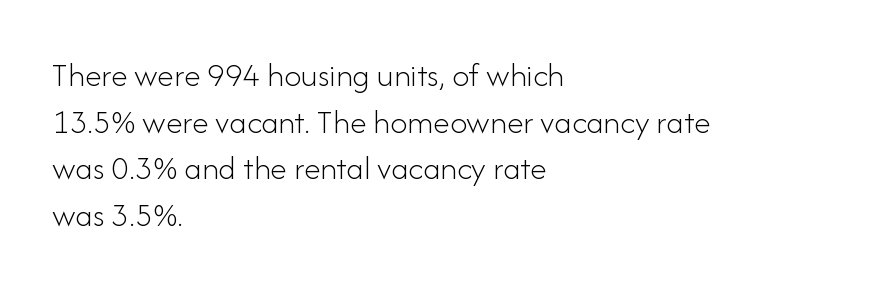
The weight would be labelled regular, book, light, or lighter still. Varying glyph widths throughout — classic text-font behaviour. Glyph-to-glyph distance matches everyday printed text. You can tell from the bare stems that sans-serif type was used.
